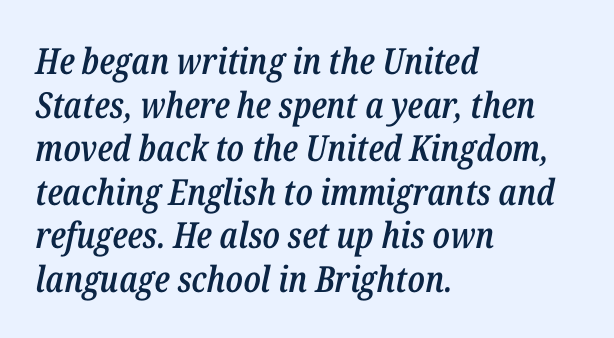
The image shows 36 px semibold, condensed type, italic (leaning right); set left-aligned, line spacing 1.21x, normal letter spacing, not underlined; low stroke contrast and a medium x-height.
